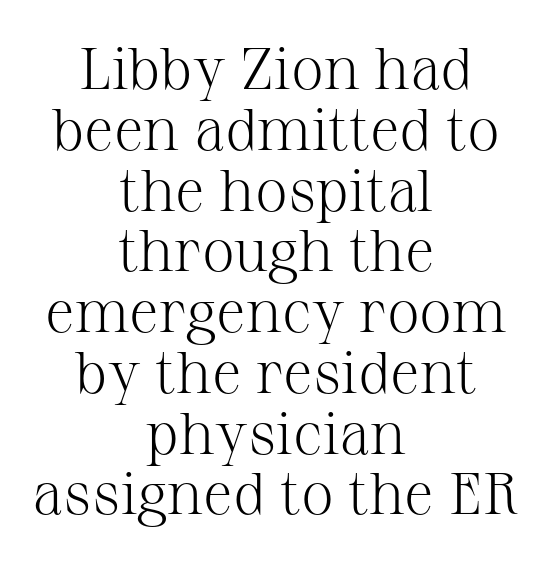
The image shows 59 px light serif type, upright; set centered, tight line spacing (1.03x), normal letter spacing, not underlined; medium stroke contrast and a medium x-height.
